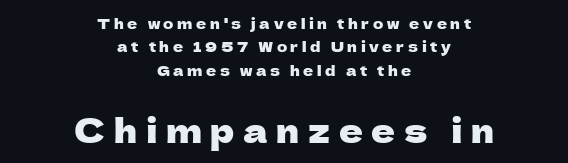
Italic: no, the glyphs are upright roman. Top chunk: small. Bottom chunk: large. Reading down the column, the eye jumps a familiar distance to each next line. Between one letter and the next there's a generous, obvious gap. Each letter keeps its own natural width here, so spacing adapts to shape.
